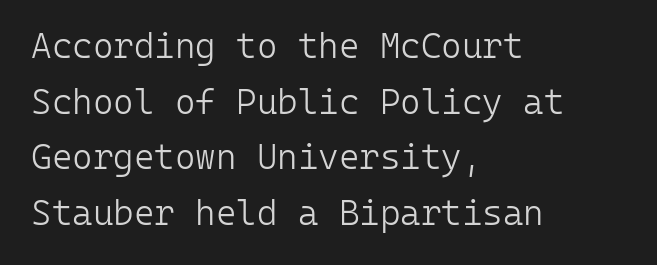
Letters rest on an invisible, unmarked baseline. The tracking reads as untouched default to a designer's eye. The typesetter chose a ragged-right arrangement here. In terms of leading, this rendering sits right in the middle.
